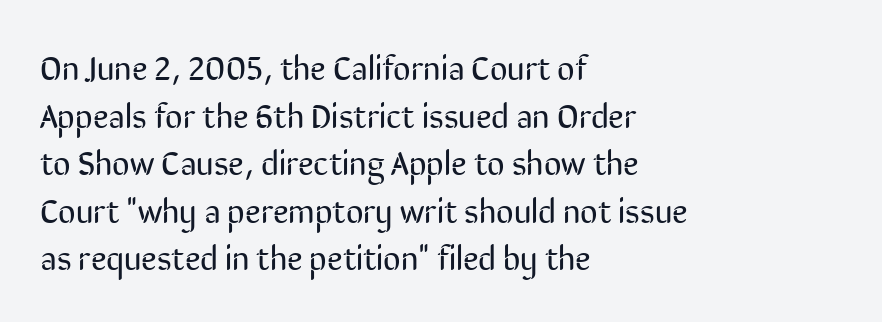
{"serif": "no", "italic": "no", "bold": "no", "weight": "regular", "width": "condensed", "stroke_contrast": "low", "x_height": "medium", "monospaced": "no", "underline": "no", "align": "left", "line_spacing": "normal", "line_spacing_ratio": 1.4, "letter_spacing": "normal", "letter_spacing_em": 0.0, "glyph_px": 34}
